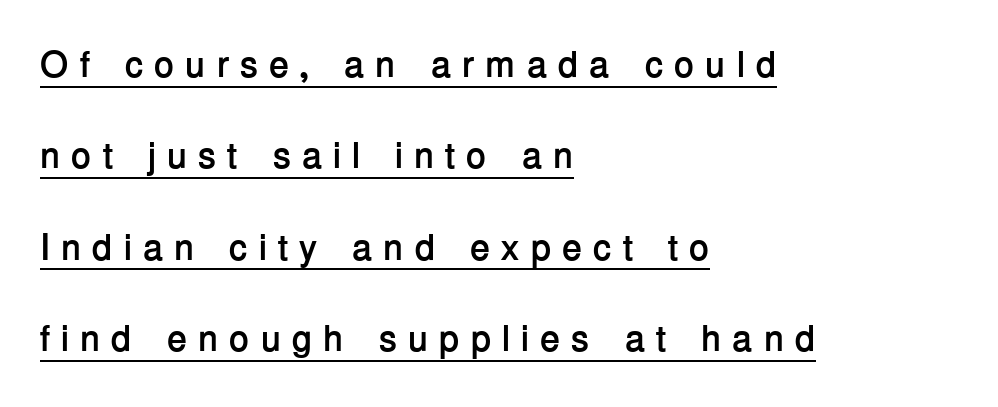
The block of text is sparse from top to bottom, with ample space between rows. The tracking reads as deliberately expanded to a designer's eye. Unlike italic type, these characters show no tilt at all. Has an underline been added? It has.
